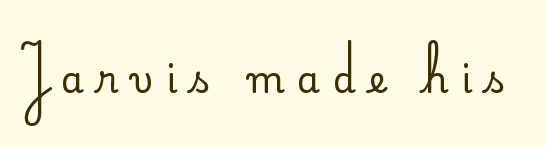
Q: Is the text bold? A: No.
Q: Is the text italic (slanted)? A: No, it is upright.
Q: Is the typeface a serif or a sans-serif typeface? A: Sans-serif.
Q: Is the text underlined? A: No.
Q: Is the spacing between letters normal or unusually wide? A: Unusually wide.
Q: Width (condensed, normal, or wide)? A: Normal.
Q: Stroke contrast? A: Low.
Q: x-height? A: Small.
Q: Monospaced? A: No.
